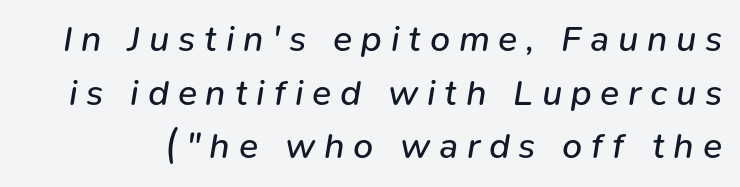
{"italic": "yes", "lean": "right", "slant_degrees": 9, "bold": "no", "weight": "regular", "width": "normal", "stroke_contrast": "low", "x_height": "medium", "monospaced": "no", "underline": "no", "line_spacing": "normal", "line_spacing_ratio": 1.49, "letter_spacing": "wide", "letter_spacing_em": 0.24, "glyph_px": 36}
